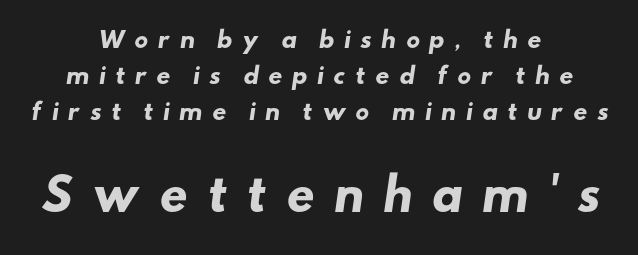
{"serif": "no", "bold": "yes", "weight": "heavy", "width": "wide", "stroke_contrast": "low", "x_height": "small", "monospaced": "no", "underline": "no", "align": "center", "line_spacing": "normal", "line_spacing_ratio": 1.63, "letter_spacing": "wide", "letter_spacing_em": 0.41, "larger_block": "second", "size_ratio": 2.0, "glyph_px": 44}
